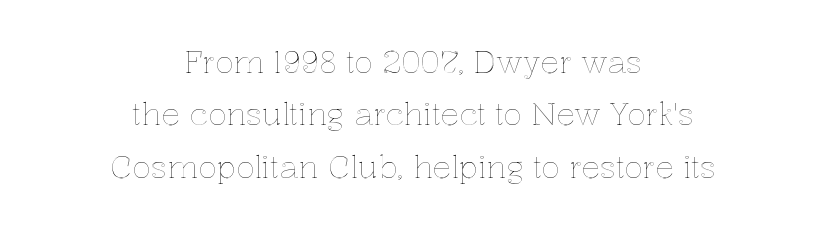
The horizontal fit of the characters is conventional and even. The rendering positions every line midway between the sides. This block has exactly the height ordinary leading produces. Has an underline been added? It has not.
